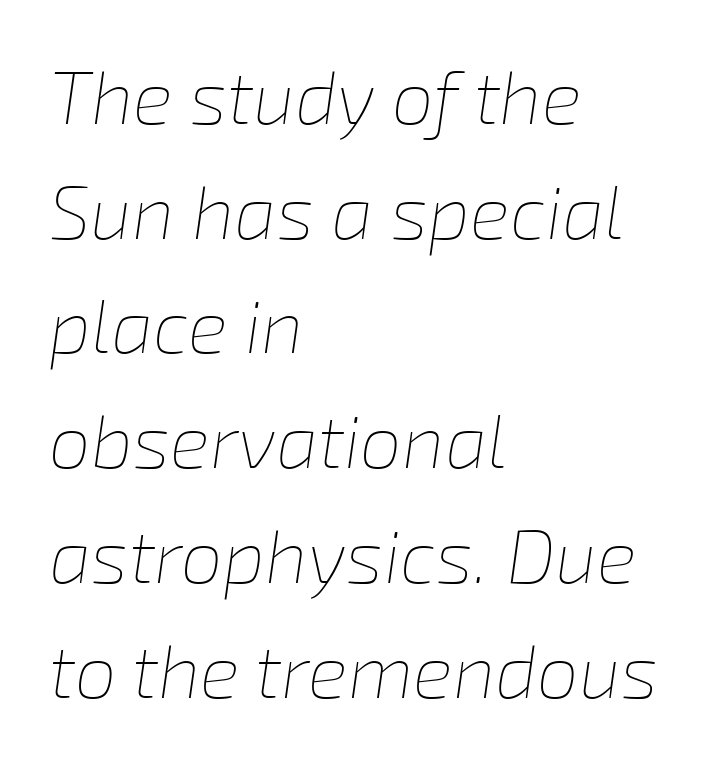
{"italic": "yes", "lean": "right", "slant_degrees": 8, "bold": "no", "weight": "thin", "width": "normal", "stroke_contrast": "low", "x_height": "medium", "monospaced": "no", "underline": "no", "align": "left", "line_spacing": "normal", "line_spacing_ratio": 1.53, "letter_spacing": "normal", "letter_spacing_em": 0.0, "glyph_px": 75}
